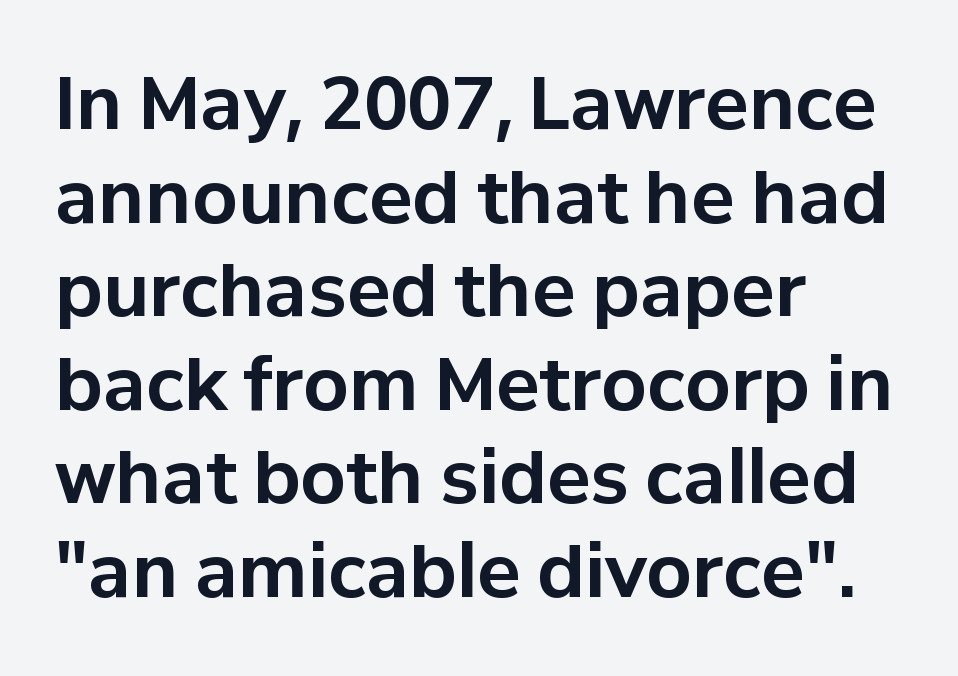
Upright lettering throughout. This rendering features lettering with no underline. Horizontal alignment here is leftward, the default for most running prose. This sample has the flowing, uneven cadence of proportional lettering. You can tell from the bare stems that sans-serif type was used. Typesetter's note: full bold, strokes at maximum text heaviness.
